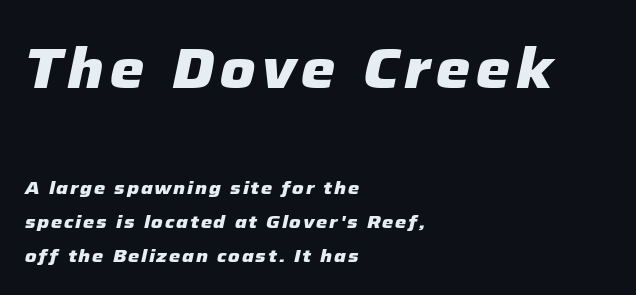
The face used here has a pronounced slope to its letters. The rendering uses a bold face; every stroke is thick and dark. Horizontally, the lines are justified to the leading edge only. The passage shown begins with its larger block and ends with its smaller one.
